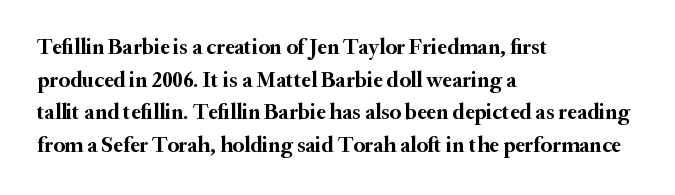
Q: Is the text bold? A: Yes.
Q: Is the text italic (slanted)? A: No, it is upright.
Q: Is the text underlined? A: No.
Q: How is the paragraph aligned? A: Left-aligned.
Q: Is the spacing between letters normal or unusually wide? A: Normal.
Q: Is the spacing between lines tight, normal or loose? A: Normal.
